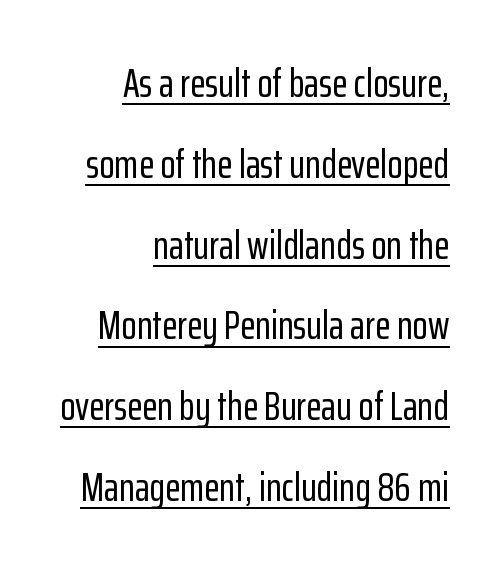
Q: Is the text italic (slanted)? A: No, it is upright.
Q: Is the typeface a serif or a sans-serif typeface? A: Sans-serif.
Q: Is the text underlined? A: Yes.
Q: How is the paragraph aligned? A: Right-aligned.
Q: Is the spacing between letters normal or unusually wide? A: Normal.
Q: Is the spacing between lines tight, normal or loose? A: Loose.
Q: Width (condensed, normal, or wide)? A: Condensed.
Q: Stroke contrast? A: Low.
Q: x-height? A: Medium.
Q: Monospaced? A: No.
